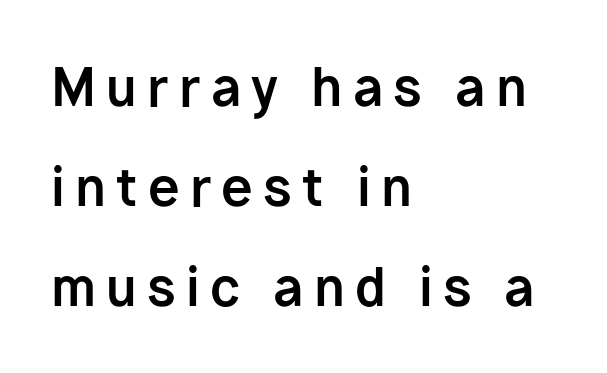
Q: Is the text bold? A: Yes.
Q: Is the text italic (slanted)? A: No, it is upright.
Q: Is the typeface a serif or a sans-serif typeface? A: Sans-serif.
Q: Is the text underlined? A: No.
Q: How is the paragraph aligned? A: Left-aligned.
Q: Is the spacing between letters normal or unusually wide? A: Unusually wide.
Q: Is the spacing between lines tight, normal or loose? A: Loose.
Q: Width (condensed, normal, or wide)? A: Normal.
Q: Stroke contrast? A: Low.
Q: x-height? A: Medium.
Q: Monospaced? A: No.
